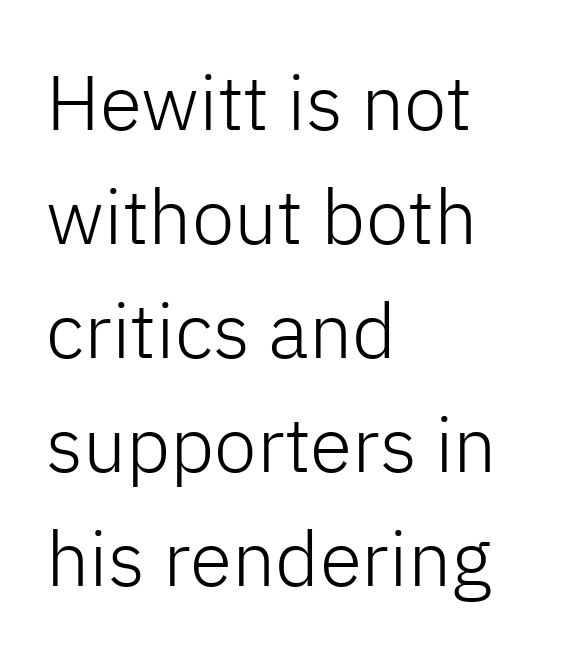
The image shows 77 px light sans-serif type, upright; set left-aligned, normal line spacing (1.48x), normal letter spacing, not underlined; low stroke contrast and a medium x-height.
